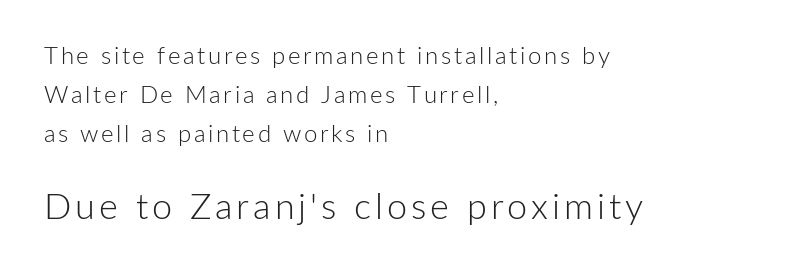
Here the designer chose a conventional face with non-uniform glyph widths. You can tell it's not italic because the verticals are truly vertical. The letters in the lower block stand taller than those in the block above. The passage shown stacks its lines at a standard gap. Serif or sans? Sans — the stroke terminals are bare.
